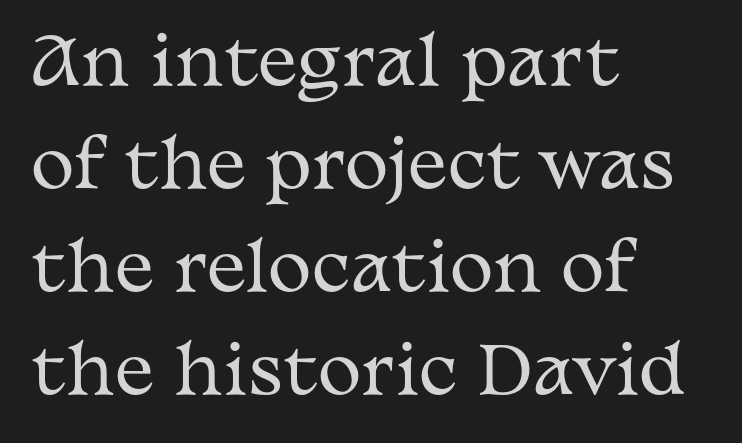
Q: Is the text bold? A: No.
Q: Is the text italic (slanted)? A: No, it is upright.
Q: Is the typeface a serif or a sans-serif typeface? A: Serif.
Q: Is the text underlined? A: No.
Q: How is the paragraph aligned? A: Left-aligned.
Q: Is the spacing between letters normal or unusually wide? A: Normal.
Q: Is the spacing between lines tight, normal or loose? A: Normal.
Q: Width (condensed, normal, or wide)? A: Wide.
Q: Stroke contrast? A: Medium.
Q: x-height? A: Medium.
Q: Monospaced? A: No.
